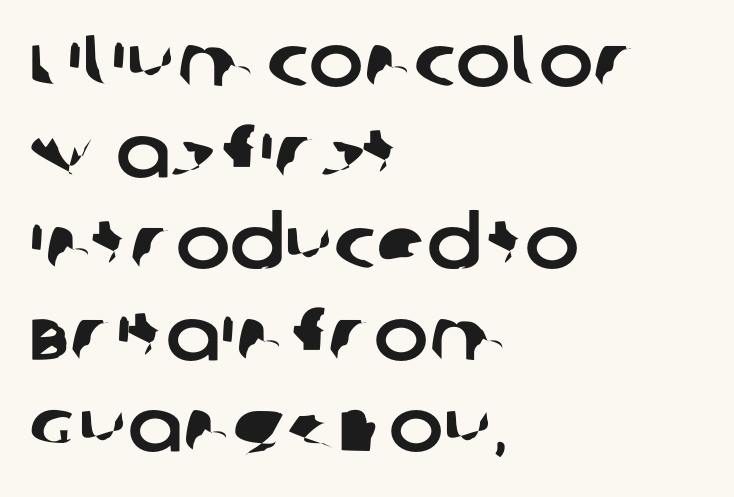
The image shows 73 px sans-serif type; set left-aligned, normal line spacing (1.25x), normal letter spacing, not underlined; low stroke contrast and a large x-height.
